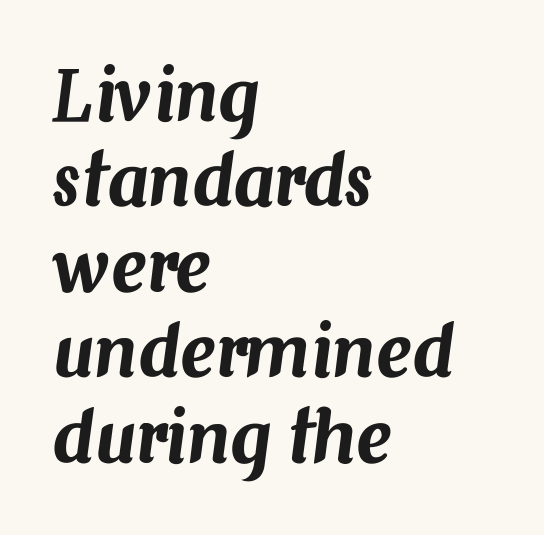
Q: Is the text italic (slanted)? A: Yes, it leans right by about 7 degrees.
Q: Is the text underlined? A: No.
Q: How is the paragraph aligned? A: Left-aligned.
Q: Is the spacing between letters normal or unusually wide? A: Normal.
Q: Width (condensed, normal, or wide)? A: Normal.
Q: Stroke contrast? A: Medium.
Q: x-height? A: Medium.
Q: Monospaced? A: No.
